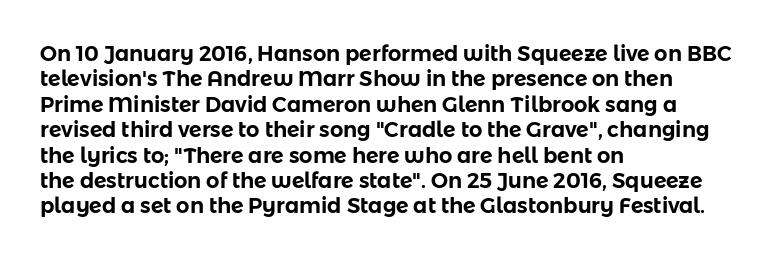
{"italic": "no", "underline": "no", "align": "left", "line_spacing_ratio": 1.21, "letter_spacing": "normal", "letter_spacing_em": 0.0, "glyph_px": 21}
